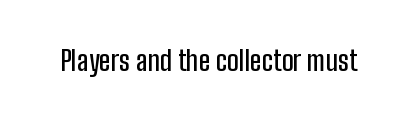
Q: Is the text italic (slanted)? A: No, it is upright.
Q: Is the typeface a serif or a sans-serif typeface? A: Sans-serif.
Q: Is the text underlined? A: No.
Q: Is the spacing between letters normal or unusually wide? A: Normal.
Q: Width (condensed, normal, or wide)? A: Condensed.
Q: Stroke contrast? A: Low.
Q: x-height? A: Medium.
Q: Monospaced? A: No.
